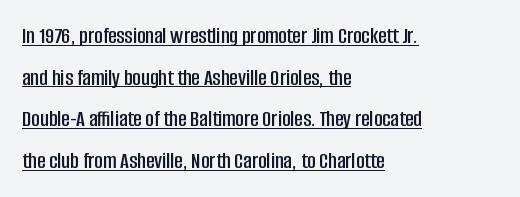
Teacher's note: observe the even left margin — that is flush-left alignment. The specimen includes a rule beneath the text block's lines. Posture: upright roman. The letterforms sit shoulder to shoulder at normal distance.
